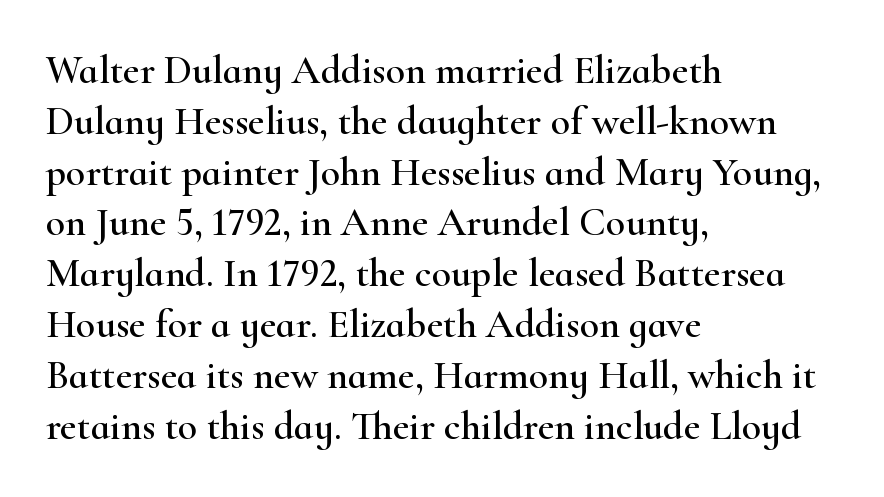
Compared with typical body copy, the letter spacing here is the same. The compositor pushed each line to the left boundary. A bare baseline throughout the passage. Reading down the column, the eye jumps a familiar distance to each next line. Think of a printed novel: that variable character pitch is what you see here.
